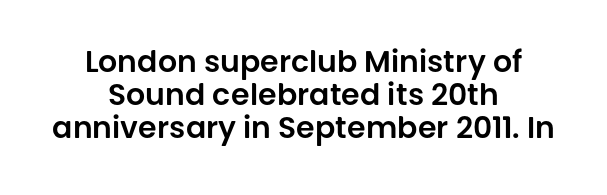
The image shows 30 px sans-serif type, upright; set centered, tight line spacing (1.1x), normal letter spacing, not underlined; low stroke contrast and a large x-height.
